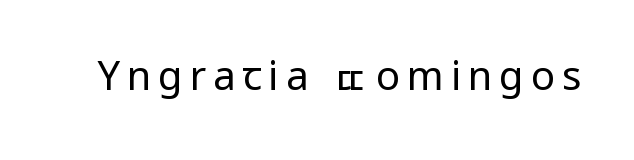
The image shows 40 px regular-weight, condensed sans-serif type, upright; set not underlined; low stroke contrast and a large x-height.
